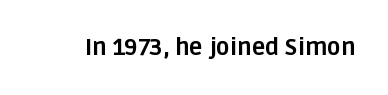
Notice how thick the strokes are: this is what a full bold looks like. In terms of letterspacing, this is plain default setting. The specimen omits any rule beneath the text block's lines. The lettering stays uniformly vertical, giving the passage a roman look.
